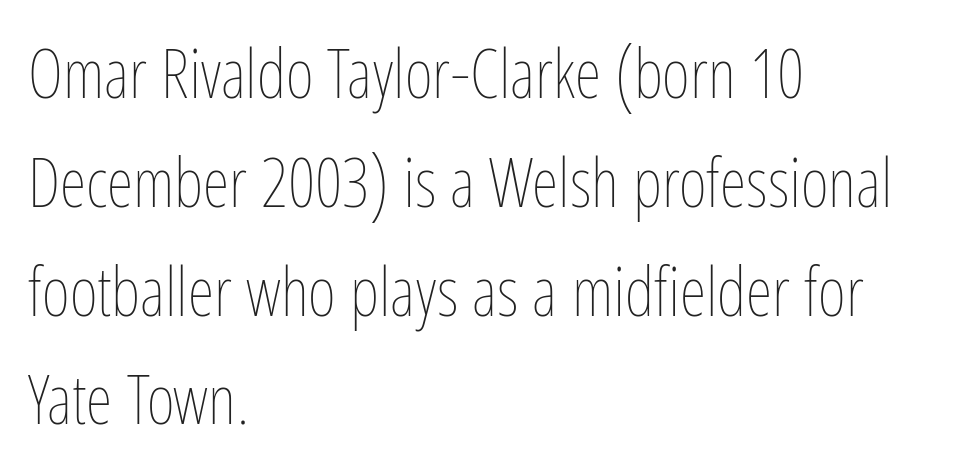
The image shows 68 px thin, condensed type, upright; set left-aligned, normal line spacing (1.6x), normal letter spacing, not underlined; low stroke contrast and a medium x-height.
